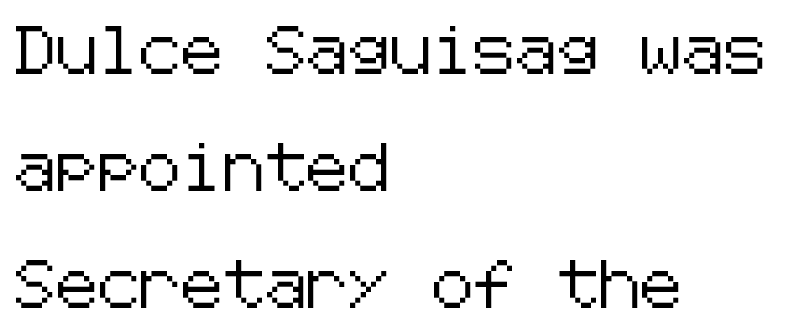
Q: Is the text italic (slanted)? A: No, it is upright.
Q: Is the typeface a serif or a sans-serif typeface? A: Sans-serif.
Q: Is the text underlined? A: No.
Q: How is the paragraph aligned? A: Left-aligned.
Q: Is the spacing between letters normal or unusually wide? A: Normal.
Q: Is the spacing between lines tight, normal or loose? A: Loose.
Q: Width (condensed, normal, or wide)? A: Normal.
Q: Stroke contrast? A: Low.
Q: x-height? A: Medium.
